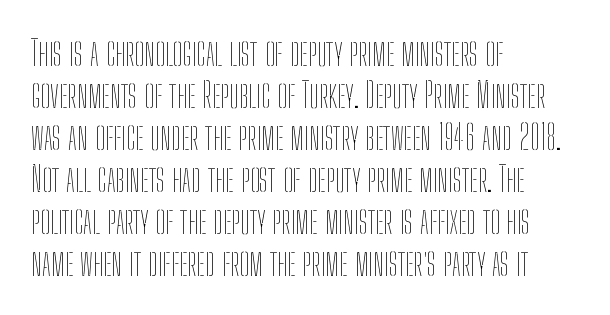
{"italic": "no", "bold": "no", "weight": "thin", "width": "condensed", "stroke_contrast": "low", "x_height": "medium", "monospaced": "no", "underline": "no", "align": "left", "line_spacing_ratio": 1.2, "letter_spacing": "normal", "letter_spacing_em": 0.0, "glyph_px": 35}
